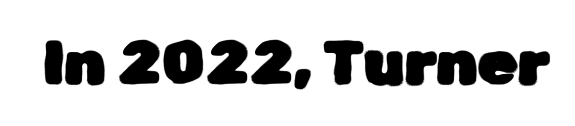
Q: Is the text italic (slanted)? A: No, it is upright.
Q: Is the typeface a serif or a sans-serif typeface? A: Sans-serif.
Q: Is the text underlined? A: No.
Q: Is the spacing between letters normal or unusually wide? A: Normal.
Q: Width (condensed, normal, or wide)? A: Normal.
Q: Stroke contrast? A: Low.
Q: x-height? A: Medium.
Q: Monospaced? A: No.
